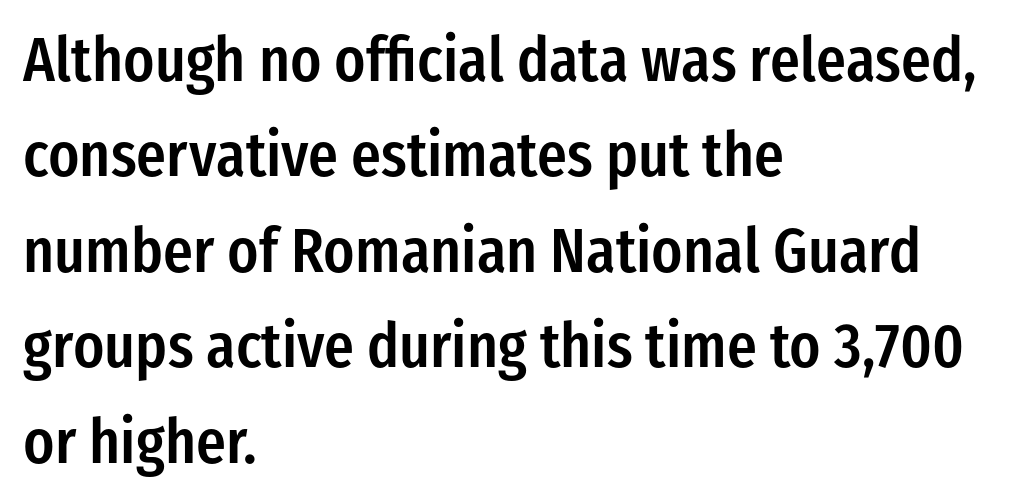
{"serif": "no", "italic": "no", "bold": "semi", "weight": "semibold", "width": "condensed", "stroke_contrast": "low", "x_height": "medium", "monospaced": "no", "underline": "no", "align": "left", "line_spacing": "normal", "line_spacing_ratio": 1.54, "letter_spacing": "normal", "letter_spacing_em": 0.0, "glyph_px": 62}
